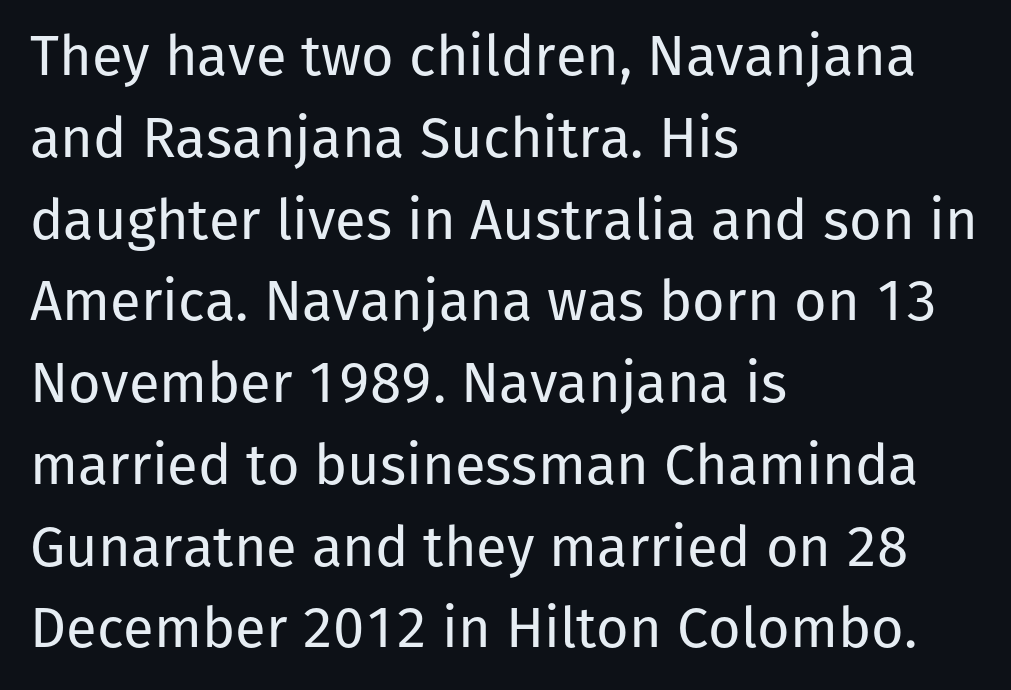
The image shows 56 px regular-weight sans-serif type, upright; set left-aligned, normal line spacing (1.46x), normal letter spacing, not underlined; low stroke contrast and a medium x-height.
